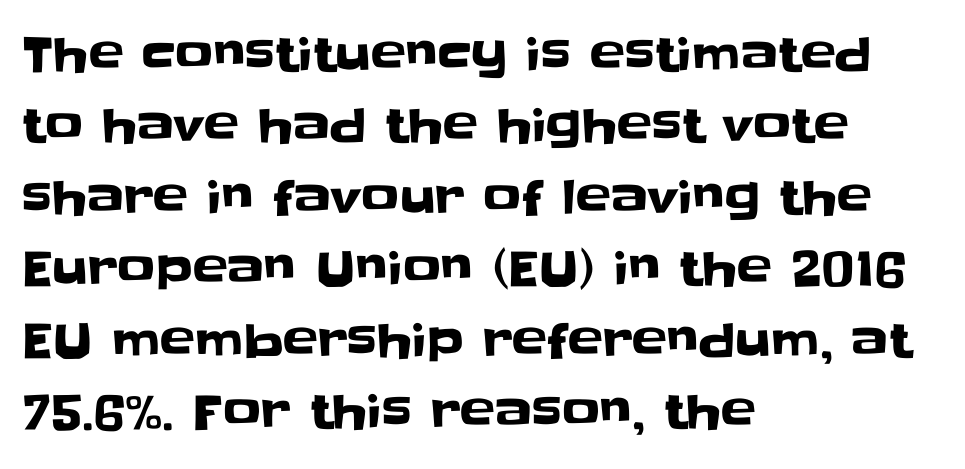
{"serif": "no", "italic": "no", "width": "normal", "stroke_contrast": "low", "x_height": "large", "monospaced": "no", "underline": "no", "align": "left", "line_spacing": "normal", "line_spacing_ratio": 1.52, "letter_spacing": "normal", "letter_spacing_em": 0.0, "glyph_px": 47}
